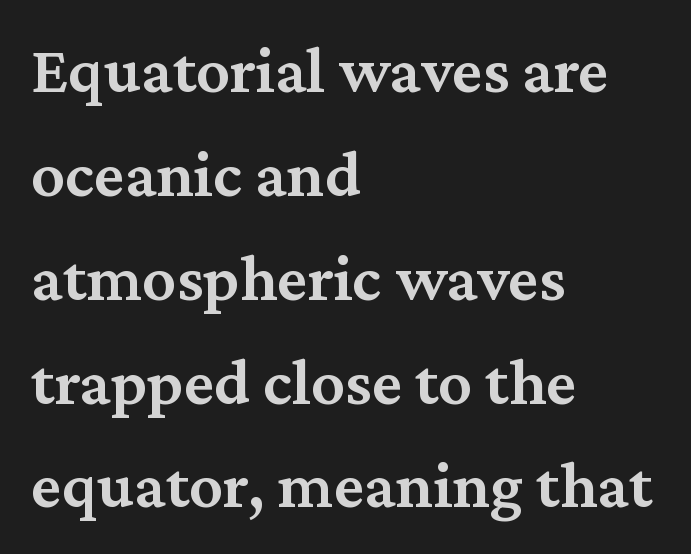
The image shows 67 px semibold serif type, upright; set left-aligned, normal line spacing (1.55x), normal letter spacing, not underlined; medium stroke contrast and a medium x-height.
